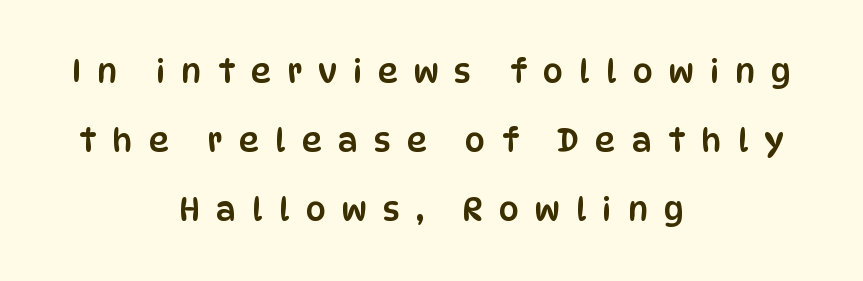
Q: Is the text italic (slanted)? A: No, it is upright.
Q: Is the typeface a serif or a sans-serif typeface? A: Sans-serif.
Q: Is the text underlined? A: No.
Q: How is the paragraph aligned? A: Centered.
Q: Is the spacing between letters normal or unusually wide? A: Unusually wide.
Q: Is the spacing between lines tight, normal or loose? A: Loose.
Q: Width (condensed, normal, or wide)? A: Condensed.
Q: Stroke contrast? A: Low.
Q: x-height? A: Large.
Q: Monospaced? A: No.
